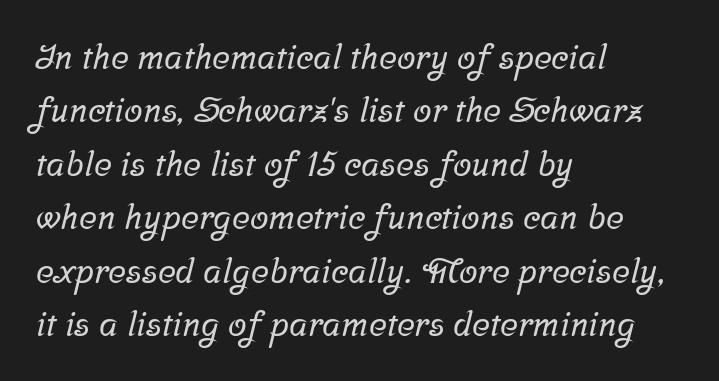
The image shows 34 px text type; set left-aligned, normal line spacing (1.57x), normal letter spacing, not underlined; low stroke contrast and a medium x-height.
